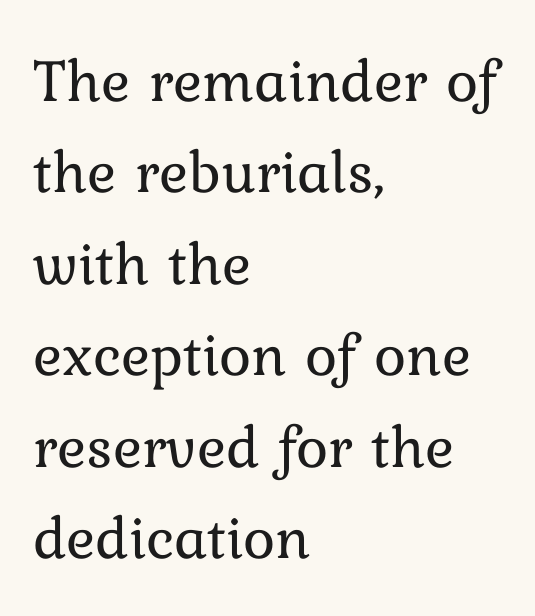
{"italic": "no", "bold": "no", "weight": "regular", "width": "normal", "stroke_contrast": "low", "x_height": "medium", "monospaced": "no", "underline": "no", "align": "left", "line_spacing": "normal", "line_spacing_ratio": 1.5, "letter_spacing": "normal", "letter_spacing_em": 0.0, "glyph_px": 61}
